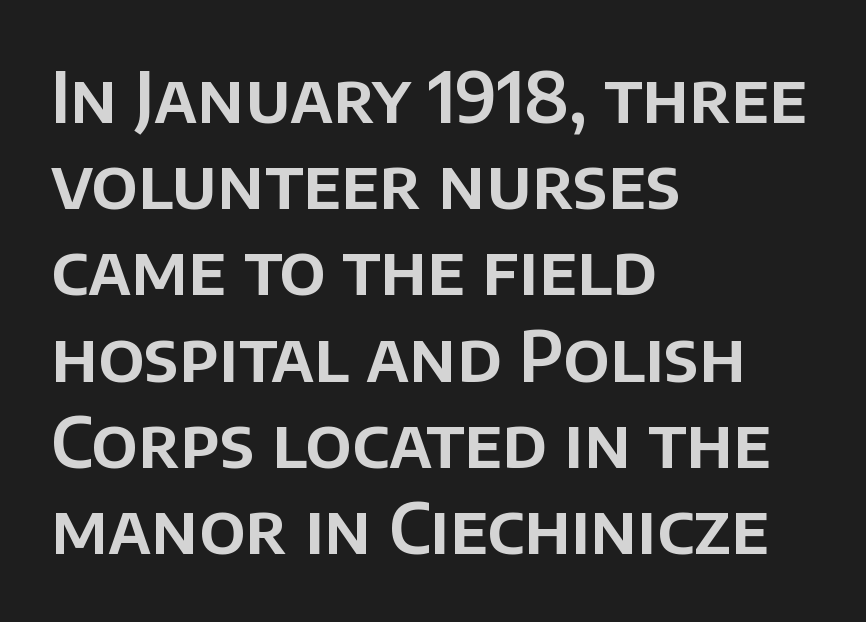
{"serif": "no", "italic": "no", "width": "normal", "stroke_contrast": "low", "x_height": "large", "monospaced": "no", "underline": "no", "align": "left", "line_spacing": "normal", "line_spacing_ratio": 1.25, "letter_spacing": "normal", "letter_spacing_em": 0.0, "glyph_px": 69}
